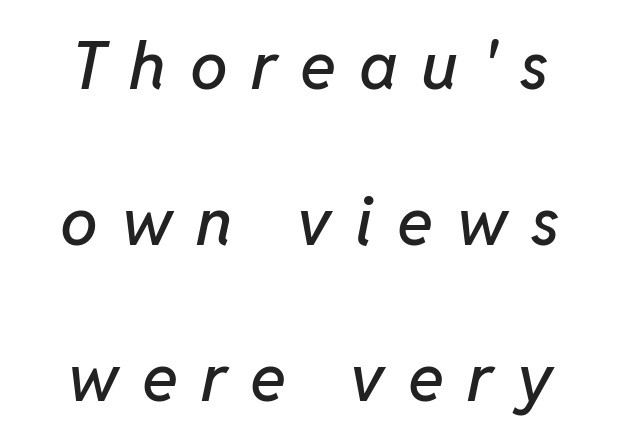
Successive baselines arrive slowly, with a big drop between each. The rendering uses natural spacing where letterforms have individual widths. Posture: slanted. In CSS terms this would be text-align: center. Rule under the text: the space is simply empty. The gaps between neighbouring characters are conspicuously large.
